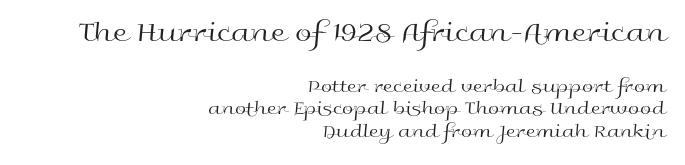
The image shows 30 px regular-weight, wide sans-serif type, upright; set right-aligned, tight line spacing (1.13x), normal letter spacing, not underlined; the first (top) block is 1.5x larger; a medium x-height.
